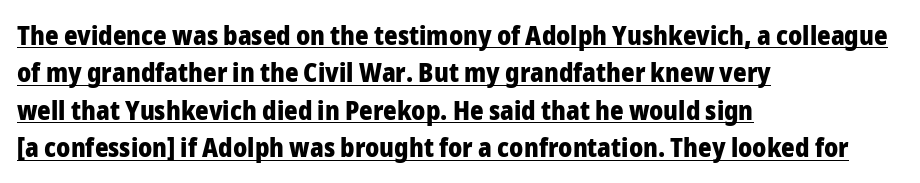
The image shows 26 px bold type, upright; set left-aligned, normal line spacing (1.44x), normal letter spacing, underlined.
